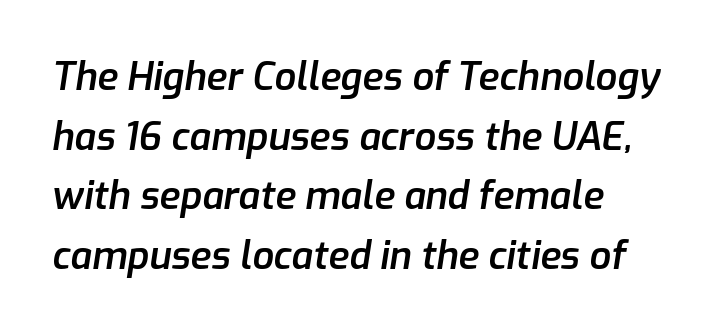
{"italic": "yes", "lean": "right", "slant_degrees": 9, "bold": "semi", "weight": "semibold", "width": "normal", "stroke_contrast": "low", "x_height": "medium", "monospaced": "no", "underline": "no", "line_spacing": "normal", "line_spacing_ratio": 1.57, "letter_spacing": "normal", "letter_spacing_em": 0.0, "glyph_px": 38}
